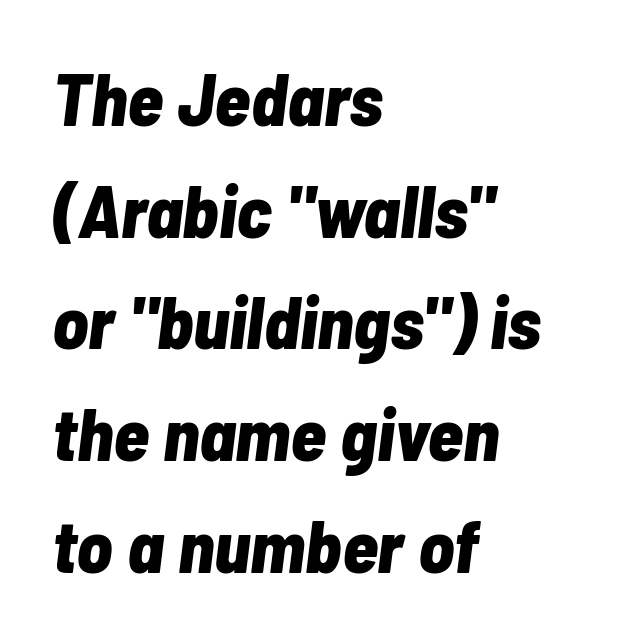
Line spacing here is normal. Italic: yes, the glyphs are oblique. Every row of glyphs begins at an identical x-position on the left. Thick stems and heavy bowls — unmistakably bold. Think of a printed novel: that variable character pitch is what you see here.
